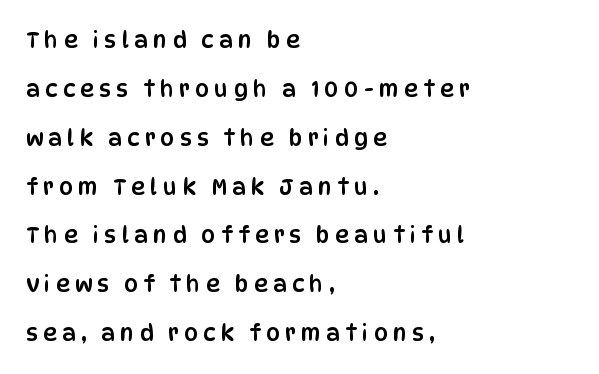
Q: Is the text italic (slanted)? A: No, it is upright.
Q: Is the text underlined? A: No.
Q: How is the paragraph aligned? A: Left-aligned.
Q: Is the spacing between letters normal or unusually wide? A: Unusually wide.
Q: Is the spacing between lines tight, normal or loose? A: Loose.
